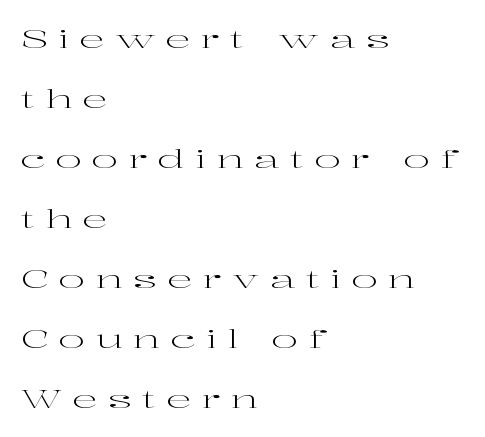
{"italic": "no", "bold": "no", "underline": "no", "align": "left", "line_spacing": "loose", "line_spacing_ratio": 2.4, "letter_spacing": "wide", "letter_spacing_em": 0.42, "glyph_px": 25}
